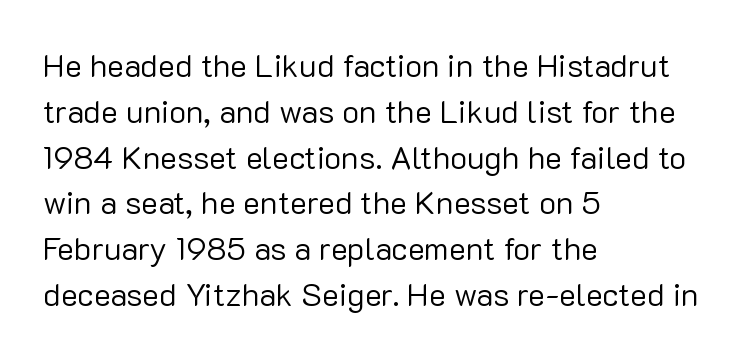
{"serif": "no", "italic": "no", "bold": "no", "weight": "regular", "width": "normal", "stroke_contrast": "low", "x_height": "medium", "monospaced": "no", "underline": "no", "align": "left", "line_spacing": "normal", "line_spacing_ratio": 1.43, "letter_spacing": "normal", "letter_spacing_em": 0.0, "glyph_px": 32}
